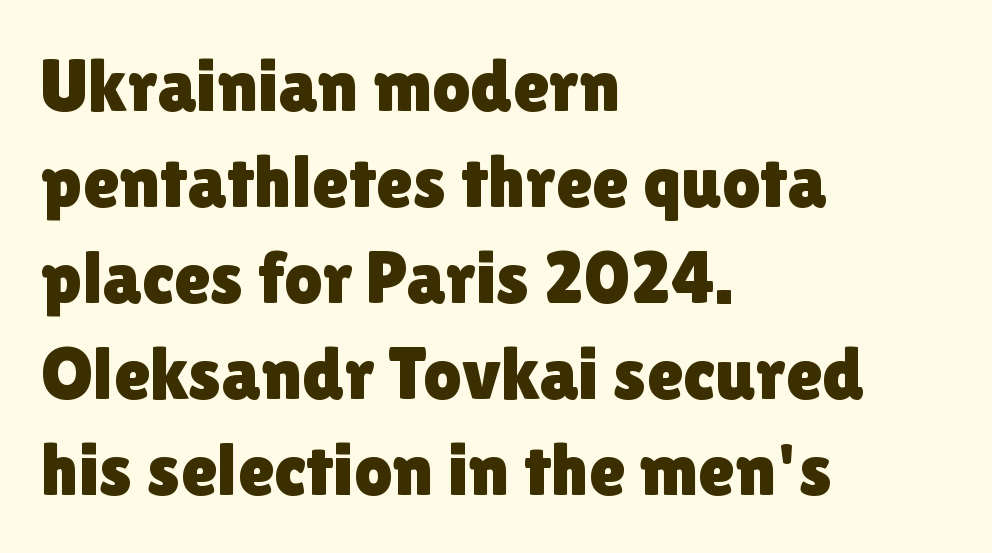
The face used here is rendered with its standard letterfit. No feet cap the strokes, marking this as sans-serif type. Every row of glyphs begins at an identical x-position on the left. The passage shown stacks its lines at a standard gap. A typesetter would mark this as roman, not italic.
